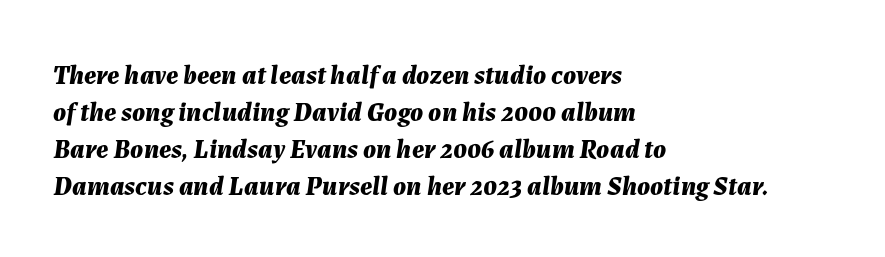
Q: Is the text bold? A: Yes.
Q: Is the text italic (slanted)? A: Yes, it leans right by about 7 degrees.
Q: Is the text underlined? A: No.
Q: How is the paragraph aligned? A: Left-aligned.
Q: Is the spacing between letters normal or unusually wide? A: Normal.
Q: Is the spacing between lines tight, normal or loose? A: Normal.
